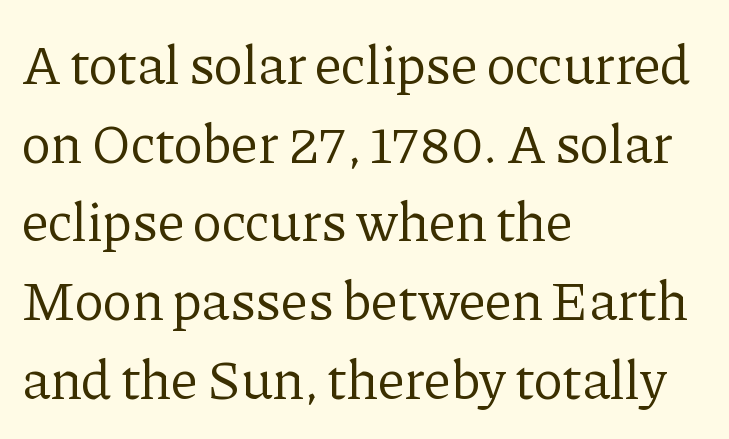
The image shows 55 px regular-weight serif type, upright; set left-aligned, normal line spacing (1.43x), normal letter spacing, not underlined; low stroke contrast and a medium x-height.
